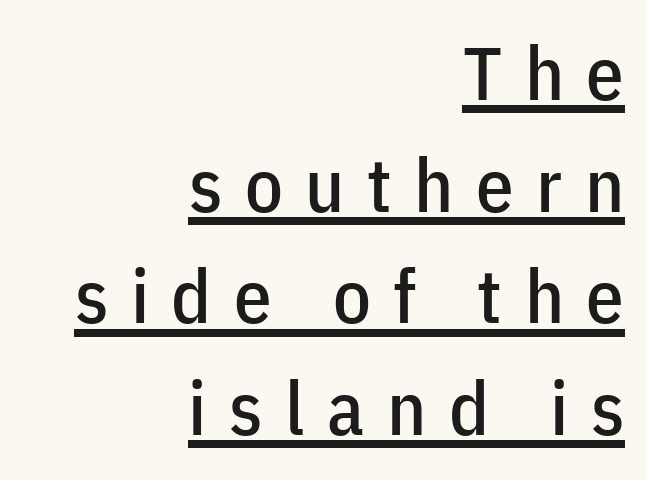
{"serif": "no", "italic": "no", "width": "condensed", "stroke_contrast": "low", "x_height": "medium", "monospaced": "no", "underline": "yes", "align": "right", "line_spacing": "normal", "line_spacing_ratio": 1.49, "letter_spacing": "wide", "letter_spacing_em": 0.3, "glyph_px": 75}
